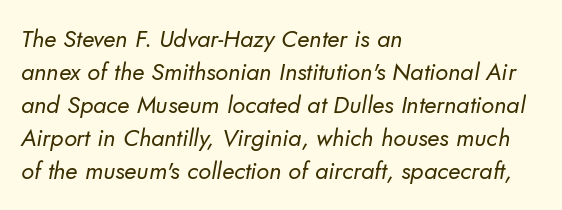
{"bold": "no", "underline": "no", "align": "left", "line_spacing": "normal", "line_spacing_ratio": 1.38, "letter_spacing": "normal", "letter_spacing_em": 0.0, "glyph_px": 24}
